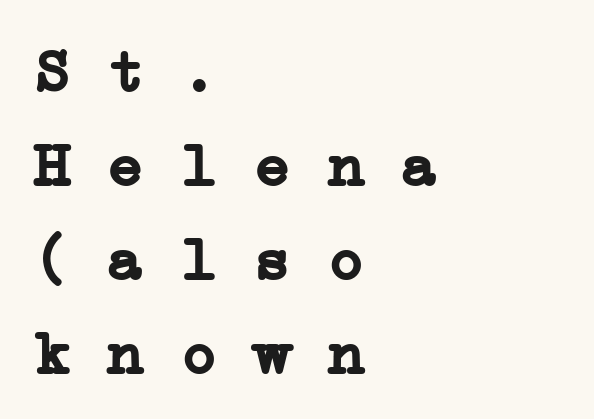
Q: Is the text bold? A: Yes.
Q: Is the typeface a serif or a sans-serif typeface? A: Serif.
Q: Is the text underlined? A: No.
Q: How is the paragraph aligned? A: Left-aligned.
Q: Is the spacing between letters normal or unusually wide? A: Normal.
Q: Is the spacing between lines tight, normal or loose? A: Normal.
Q: Width (condensed, normal, or wide)? A: Wide.
Q: Stroke contrast? A: Low.
Q: x-height? A: Medium.
Q: Monospaced? A: Yes.
